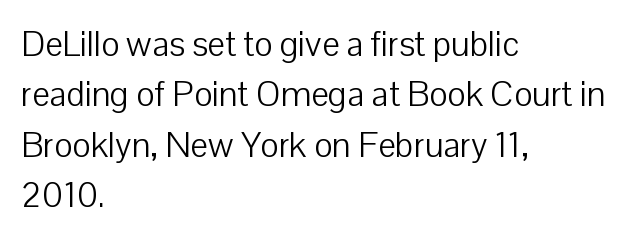
The image shows 35 px light sans-serif type, upright; set left-aligned, normal line spacing (1.44x), normal letter spacing, not underlined; low stroke contrast and a medium x-height.
